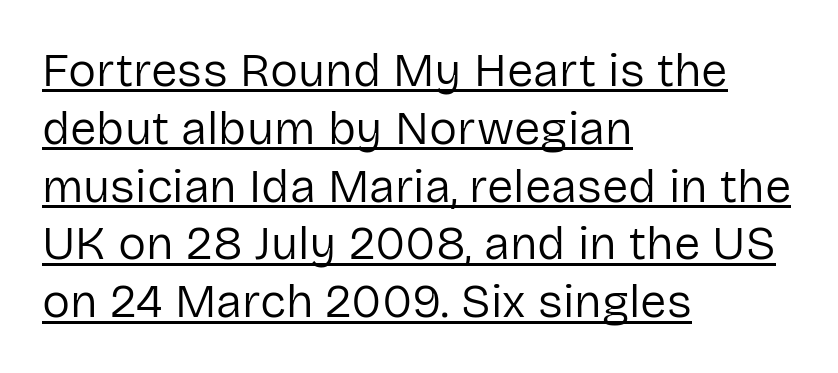
Q: Is the text bold? A: No.
Q: Is the text italic (slanted)? A: No, it is upright.
Q: Is the typeface a serif or a sans-serif typeface? A: Sans-serif.
Q: Is the text underlined? A: Yes.
Q: How is the paragraph aligned? A: Left-aligned.
Q: Is the spacing between letters normal or unusually wide? A: Normal.
Q: Width (condensed, normal, or wide)? A: Normal.
Q: Stroke contrast? A: Low.
Q: x-height? A: Medium.
Q: Monospaced? A: No.
